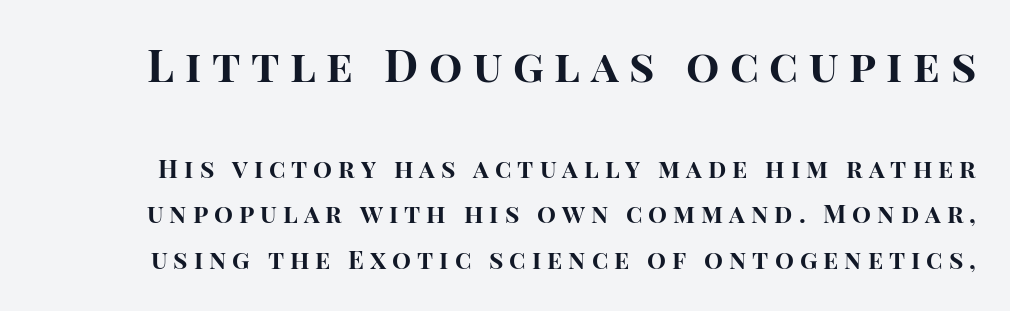
The type family on display is of the sans-serif kind. Which chunk is bigger? The first one — the top block dwarfs the bottom. In terms of letterspacing, this is a distinctly airy, spread setting. The passage shown is typed in a proportional face where columns would drift. The characters look thick and weighty, a clear bold.
